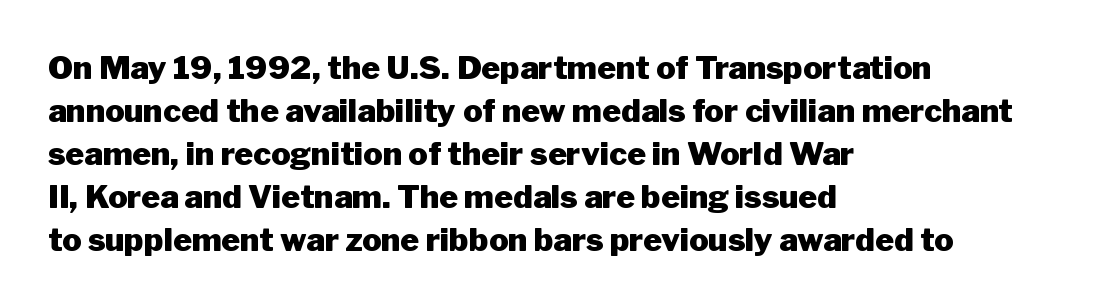
Q: Is the text bold? A: Yes.
Q: Is the text italic (slanted)? A: No, it is upright.
Q: Is the typeface a serif or a sans-serif typeface? A: Sans-serif.
Q: Is the text underlined? A: No.
Q: How is the paragraph aligned? A: Left-aligned.
Q: Is the spacing between letters normal or unusually wide? A: Normal.
Q: Is the spacing between lines tight, normal or loose? A: Normal.
Q: Width (condensed, normal, or wide)? A: Normal.
Q: Stroke contrast? A: Low.
Q: x-height? A: Medium.
Q: Monospaced? A: No.
